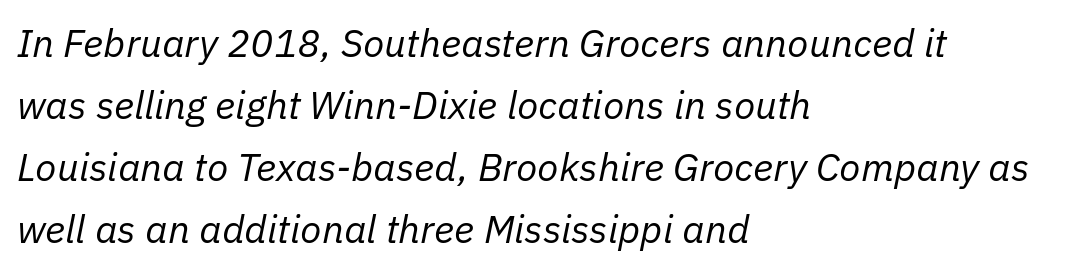
{"italic": "yes", "lean": "right", "slant_degrees": 11, "bold": "no", "weight": "regular", "width": "normal", "stroke_contrast": "low", "x_height": "medium", "monospaced": "no", "underline": "no", "align": "left", "line_spacing": "normal", "line_spacing_ratio": 1.59, "letter_spacing": "normal", "letter_spacing_em": 0.0, "glyph_px": 39}
